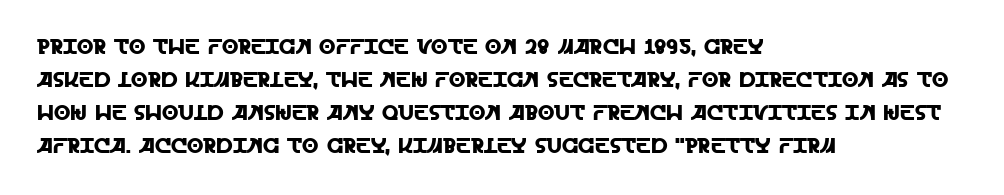
Do the letters lean? They stand straight. You could call the tracking neutral — neither tight nor loose. The passage shown is not underscored anywhere. The ragged edge is on the right, which tells us the setting is flush left. Students, observe: this is what conventionally led text looks like.
